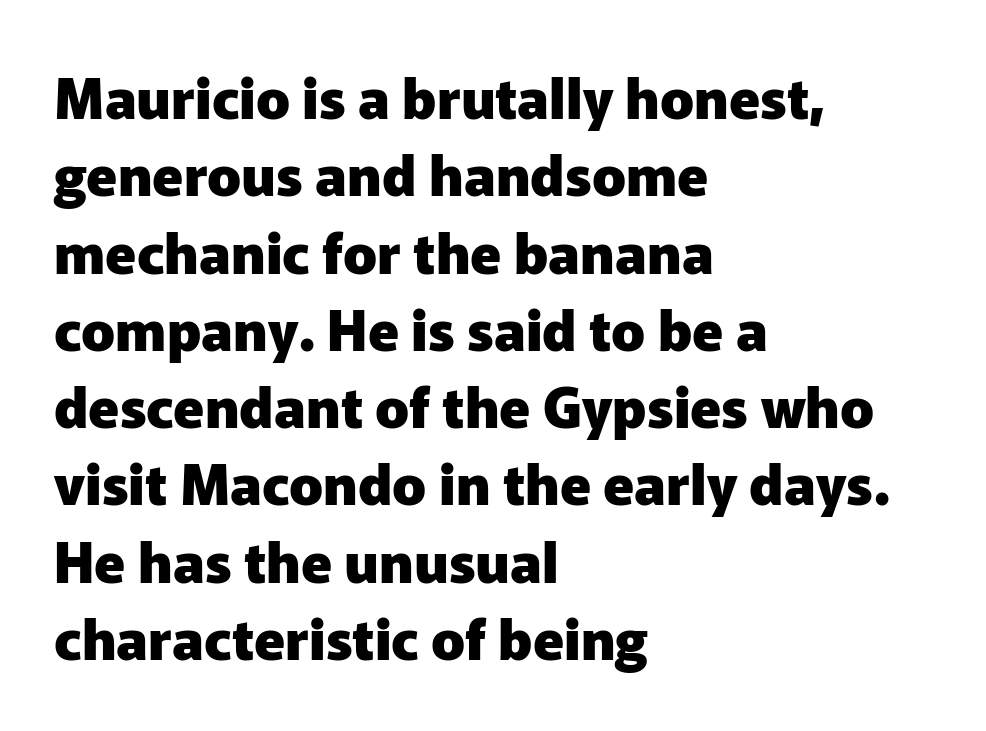
Vertical spacing — default. The paragraph has a hard left edge and a soft right edge. Rule under the text: the space is simply empty. In terms of letterform style, serifs are entirely absent. Character widths vary here, with narrow letters taking less room than wide ones. Characters remain perfectly vertical along every line.
